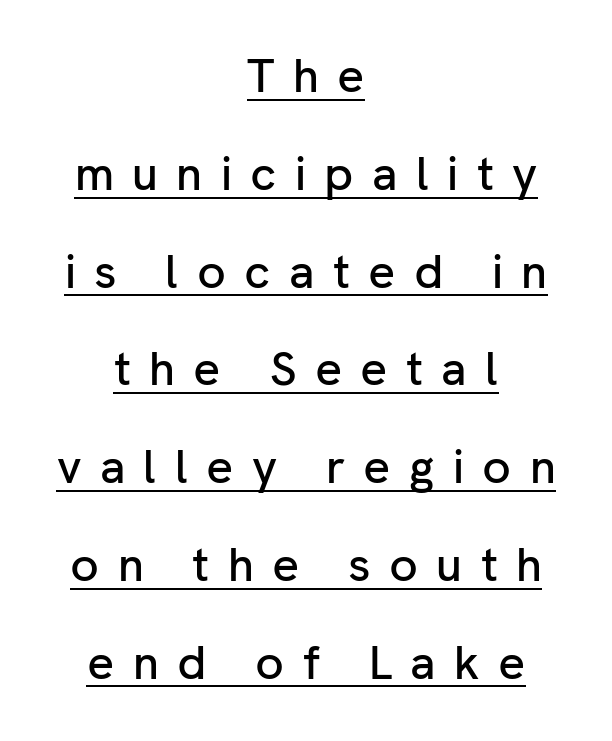
{"serif": "no", "italic": "no", "width": "normal", "stroke_contrast": "low", "x_height": "medium", "monospaced": "no", "underline": "yes", "align": "center", "line_spacing": "loose", "line_spacing_ratio": 2.08, "letter_spacing": "wide", "letter_spacing_em": 0.39, "glyph_px": 47}
